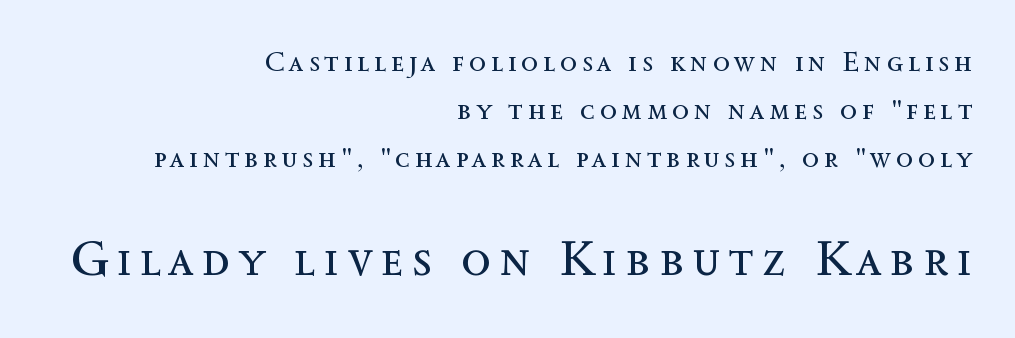
The text block is weighted toward the right margin, trailing off unevenly leftward. Heaviness? Minimal to ordinary, like unemphasized prose. The composition opens small and finishes big. If you drew a line through each stem, it would be perfectly vertical. Check under the words: just untouched page. Is this a fixed-width face? No — the glyphs have proportional, varying widths.
